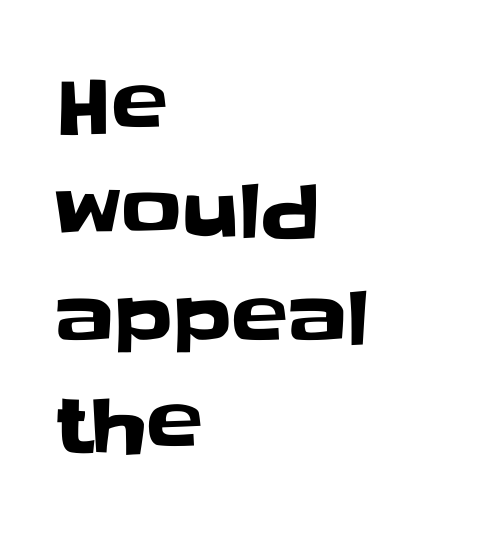
The image shows 75 px sans-serif type, upright; set left-aligned, normal line spacing (1.42x), normal letter spacing, not underlined; low stroke contrast and a large x-height.
